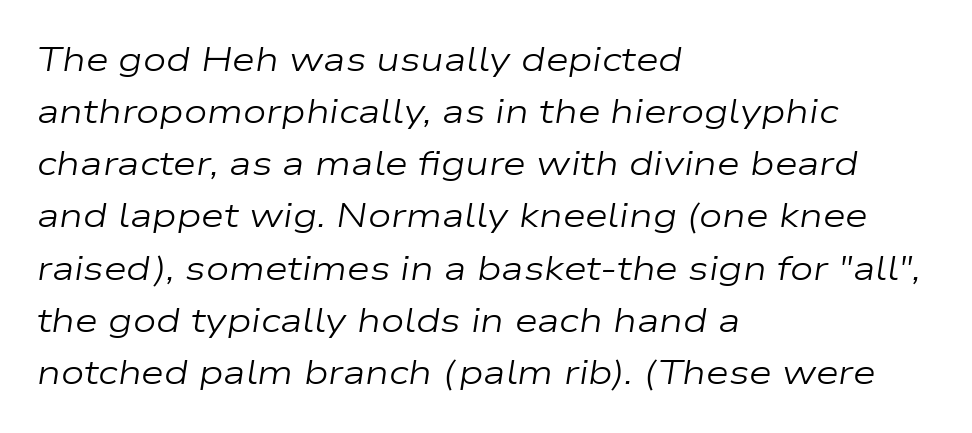
{"italic": "yes", "lean": "right", "slant_degrees": 9, "bold": "no", "weight": "regular", "width": "wide", "stroke_contrast": "low", "x_height": "medium", "monospaced": "no", "underline": "no", "align": "left", "line_spacing": "normal", "line_spacing_ratio": 1.58, "letter_spacing": "normal", "letter_spacing_em": 0.0, "glyph_px": 33}
